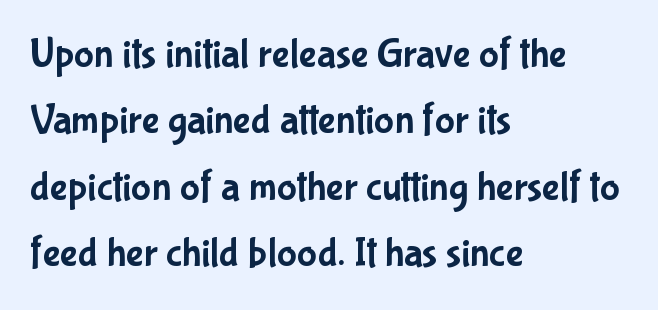
Nope, not italic — everything's standing straight. Nothing sits at the stroke ends, so this counts as sans-serif. Note the varied advance widths — an 'i' is clearly narrower than an 'm'. The typesetter chose a ragged-right arrangement here.
